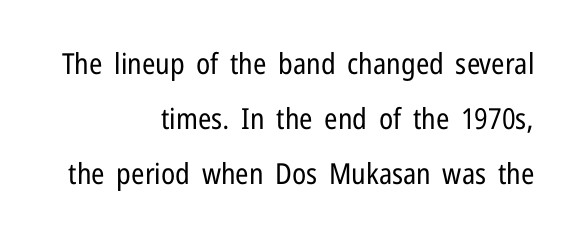
{"serif": "no", "italic": "no", "bold": "no", "weight": "regular", "width": "condensed", "stroke_contrast": "low", "x_height": "medium", "monospaced": "no", "underline": "no", "align": "right", "line_spacing_ratio": 1.89, "letter_spacing": "normal", "letter_spacing_em": 0.0, "glyph_px": 29}
